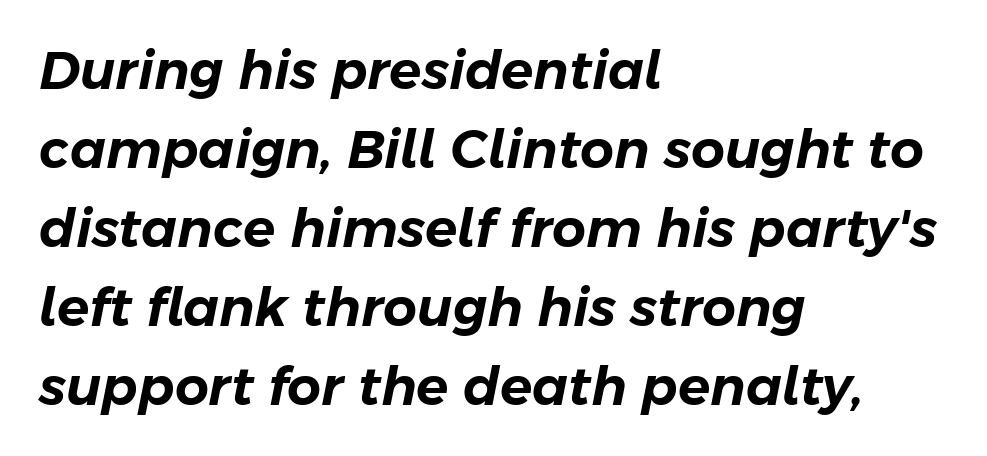
{"italic": "yes", "lean": "right", "slant_degrees": 11, "width": "normal", "stroke_contrast": "low", "x_height": "medium", "monospaced": "no", "underline": "no", "align": "left", "line_spacing": "normal", "line_spacing_ratio": 1.49, "letter_spacing": "normal", "letter_spacing_em": 0.0, "glyph_px": 53}
